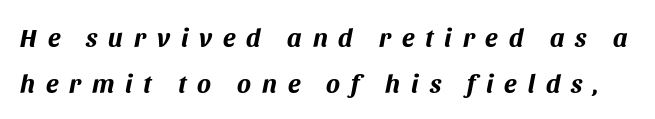
Glance below the letters and you will spot only blank space. Compared with typical body copy, the letter spacing here is much looser. Designer's note — italics engaged. Heavy-handed strokes throughout: this text is bold.
